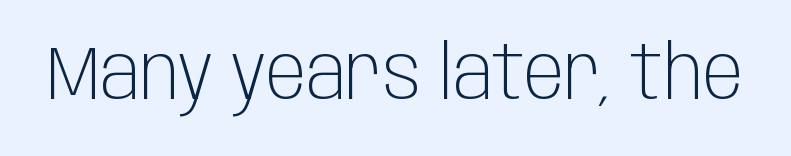
{"serif": "no", "italic": "no", "bold": "no", "weight": "light", "width": "condensed", "stroke_contrast": "low", "x_height": "large", "monospaced": "no", "underline": "no", "letter_spacing": "normal", "letter_spacing_em": 0.0, "glyph_px": 75}
